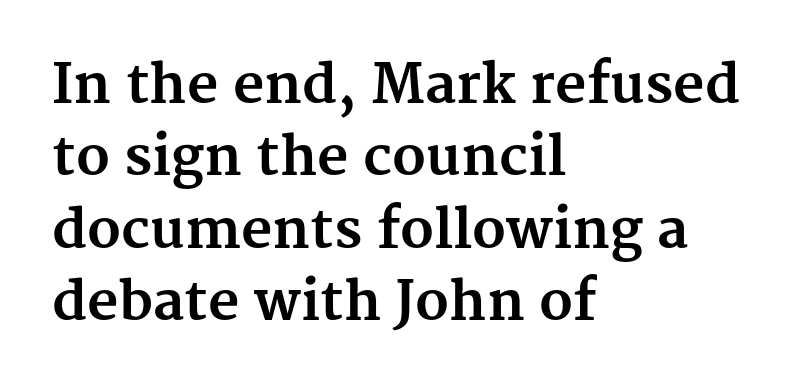
Q: Is the text bold? A: Yes.
Q: Is the text italic (slanted)? A: No, it is upright.
Q: Is the typeface a serif or a sans-serif typeface? A: Serif.
Q: Is the text underlined? A: No.
Q: How is the paragraph aligned? A: Left-aligned.
Q: Is the spacing between letters normal or unusually wide? A: Normal.
Q: Is the spacing between lines tight, normal or loose? A: Normal.
Q: Width (condensed, normal, or wide)? A: Normal.
Q: Stroke contrast? A: Medium.
Q: x-height? A: Medium.
Q: Monospaced? A: No.
